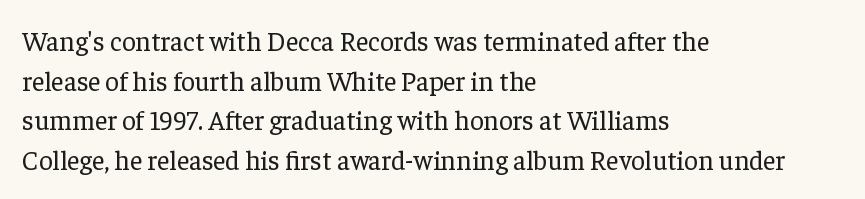
The image shows 27 px text type, upright; set left-aligned, normal line spacing (1.47x), normal letter spacing, not underlined.
